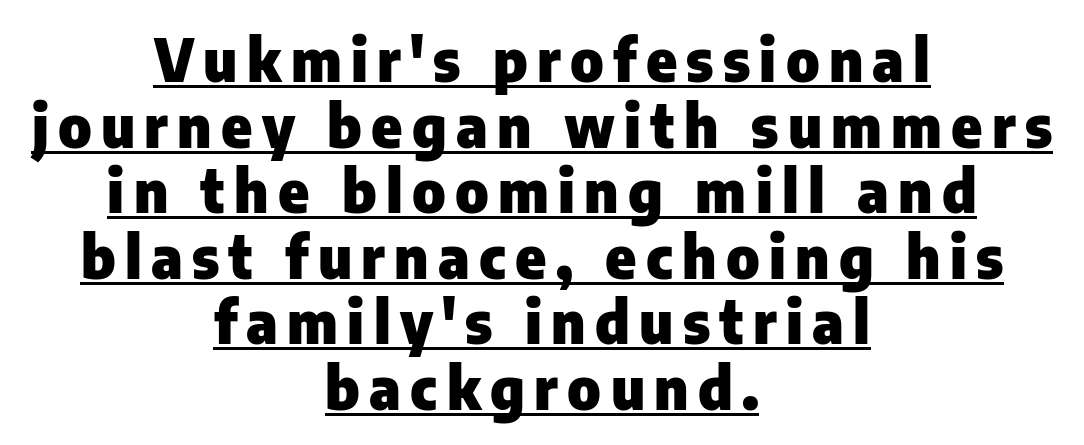
A rule runs beneath these lines of type. Baseline-to-baseline distance is barely more than the letter height. Weight: bold. In terms of posture, this sample is upright. Caption: multi-line text, centered on the measure.
